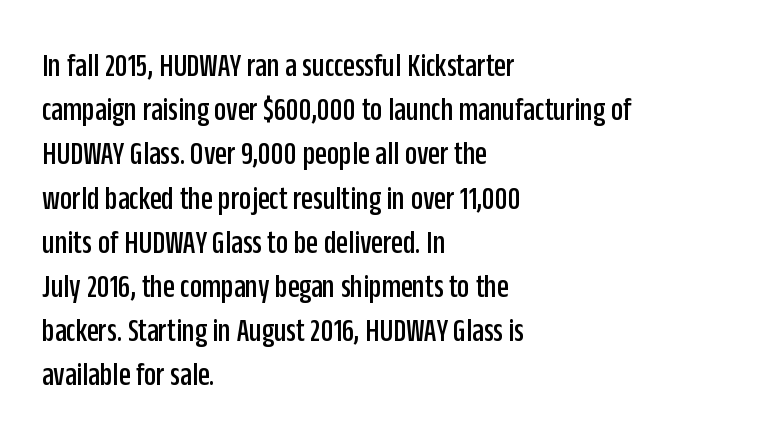
{"serif": "no", "italic": "no", "width": "condensed", "stroke_contrast": "low", "x_height": "large", "monospaced": "no", "underline": "no", "align": "left", "line_spacing": "normal", "line_spacing_ratio": 1.3, "letter_spacing": "normal", "letter_spacing_em": 0.0, "glyph_px": 34}
